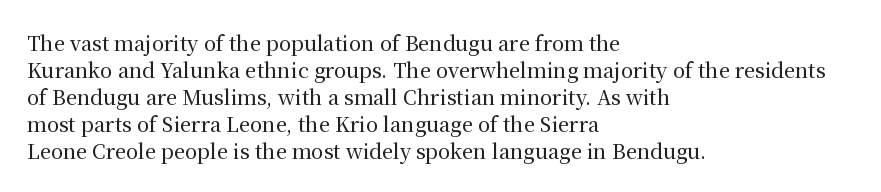
The image shows 20 px text type, upright; set left-aligned, normal line spacing (1.35x), normal letter spacing, not underlined.
